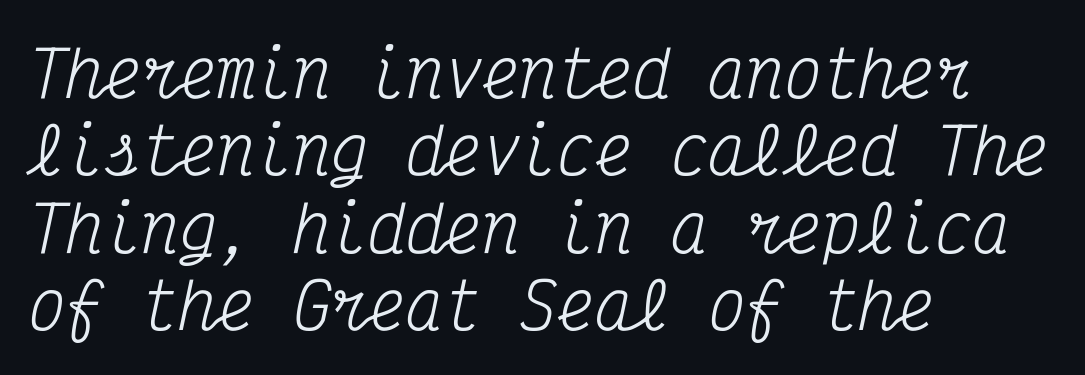
Q: Is the text bold? A: No.
Q: Is the text italic (slanted)? A: Yes, it leans right by about 12 degrees.
Q: Is the typeface a serif or a sans-serif typeface? A: Serif.
Q: Is the text underlined? A: No.
Q: How is the paragraph aligned? A: Left-aligned.
Q: Is the spacing between letters normal or unusually wide? A: Normal.
Q: Width (condensed, normal, or wide)? A: Condensed.
Q: Stroke contrast? A: Medium.
Q: x-height? A: Medium.
Q: Monospaced? A: Yes.
